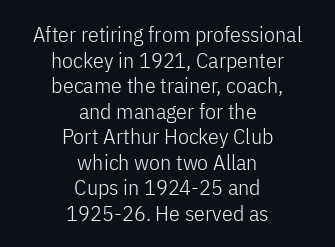
Q: Is the text bold? A: No.
Q: Is the text italic (slanted)? A: No, it is upright.
Q: Is the text underlined? A: No.
Q: How is the paragraph aligned? A: Centered.
Q: Is the spacing between letters normal or unusually wide? A: Normal.
